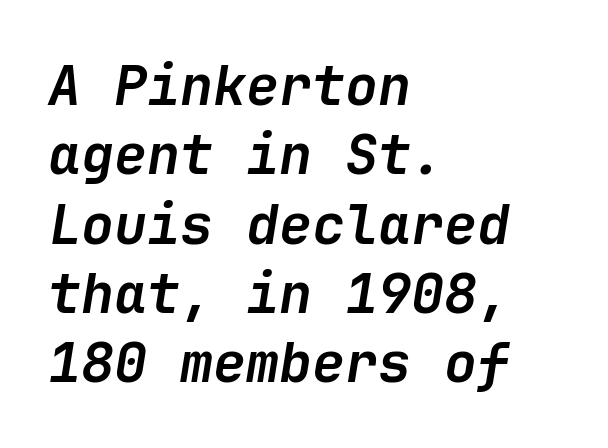
This sample uses an oblique cut, with every glyph tilted off the vertical. How heavy is the stroke? Heavy — this is a bold. Letter spacing: default. Leftover space on each line is placed entirely after the last word. The string is rendered with underlining switched off. The space between consecutive lines is moderate.
